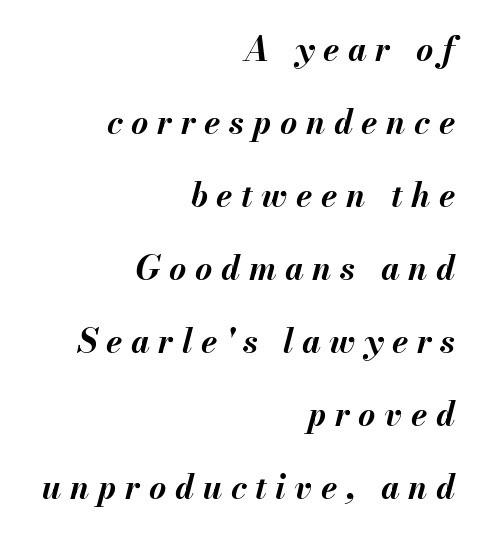
A dark, heavy texture on the line: the type is bold. Glyph-to-glyph distance is far greater than everyday printed text. Caption: multi-line text, flush right, ragged left. A typesetter would call this leading open, well beyond the default. Here the designer chose a conventional face with non-uniform glyph widths.
